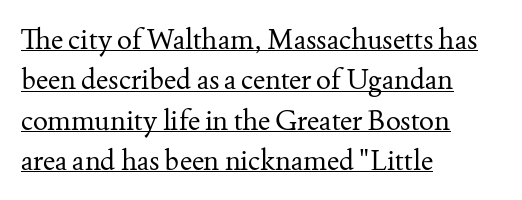
{"serif": "yes", "italic": "no", "bold": "no", "weight": "regular", "width": "normal", "stroke_contrast": "medium", "x_height": "small", "monospaced": "no", "underline": "yes", "align": "left", "line_spacing": "normal", "line_spacing_ratio": 1.44, "letter_spacing": "normal", "letter_spacing_em": 0.0, "glyph_px": 28}
